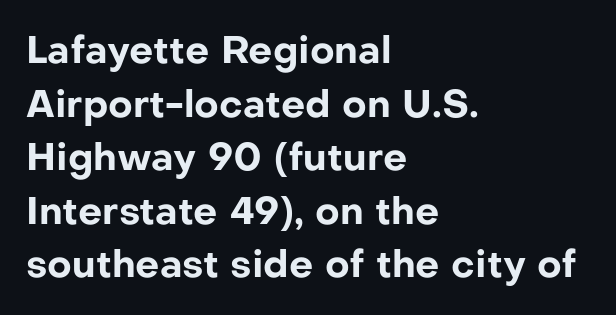
Short and long lines alike share a common starting point at left. Observe the absence of serifs on each vertical stroke in this sample. A typesetter would mark this as roman, not italic. The rendering uses a moderate line-height, typical for paragraphs. Proportional: the letters do not fall into vertical columns.
